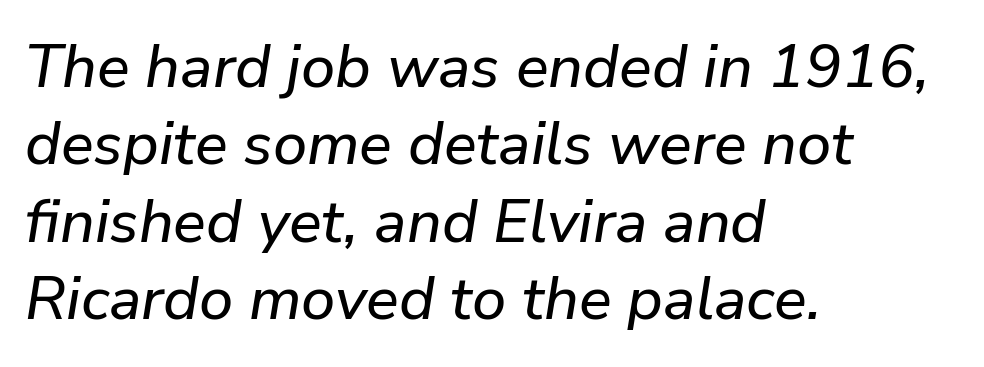
{"italic": "yes", "lean": "right", "slant_degrees": 9, "width": "normal", "stroke_contrast": "low", "x_height": "medium", "monospaced": "no", "underline": "no", "align": "left", "line_spacing": "normal", "line_spacing_ratio": 1.27, "letter_spacing": "normal", "letter_spacing_em": 0.0, "glyph_px": 61}
